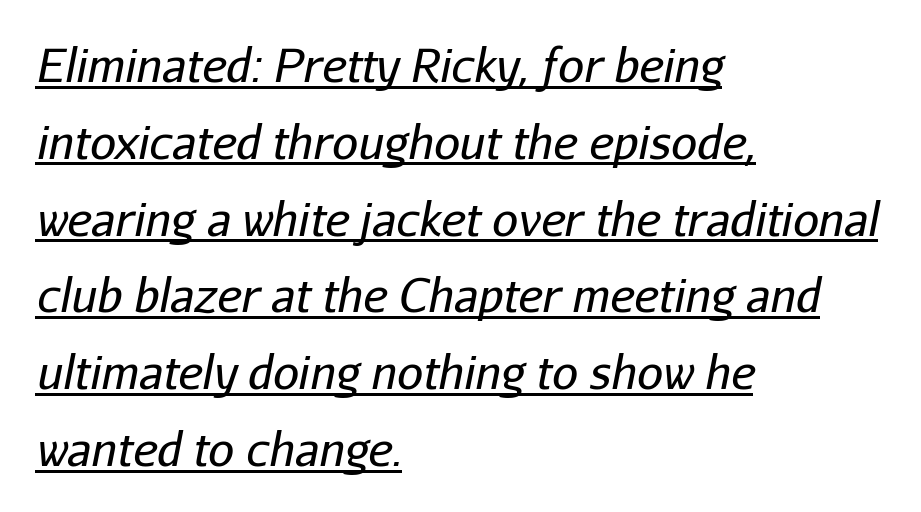
Q: Is the text bold? A: No.
Q: Is the text italic (slanted)? A: Yes, it leans right by about 11 degrees.
Q: Is the text underlined? A: Yes.
Q: How is the paragraph aligned? A: Left-aligned.
Q: Is the spacing between letters normal or unusually wide? A: Normal.
Q: Is the spacing between lines tight, normal or loose? A: Normal.
Q: Width (condensed, normal, or wide)? A: Normal.
Q: Stroke contrast? A: Low.
Q: x-height? A: Medium.
Q: Monospaced? A: No.
